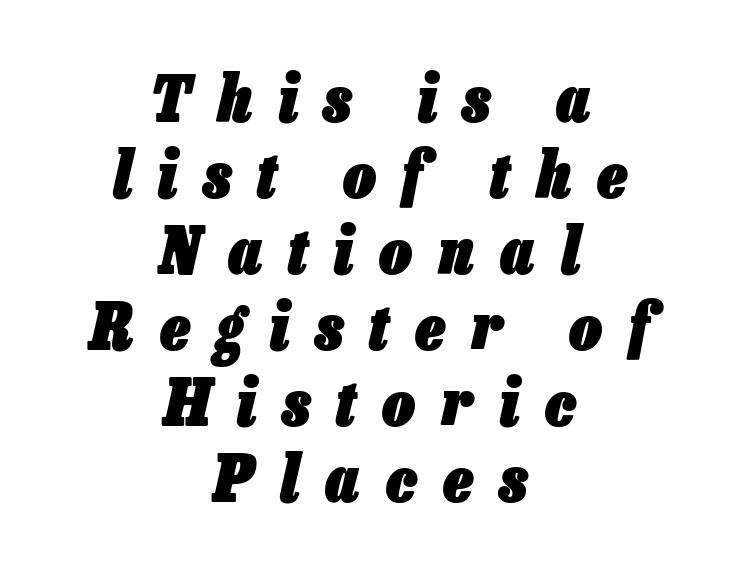
Q: Is the text bold? A: Yes.
Q: Is the text italic (slanted)? A: Yes, it leans right by about 13 degrees.
Q: Is the text underlined? A: No.
Q: How is the paragraph aligned? A: Centered.
Q: Is the spacing between letters normal or unusually wide? A: Unusually wide.
Q: Width (condensed, normal, or wide)? A: Condensed.
Q: Stroke contrast? A: Low.
Q: x-height? A: Medium.
Q: Monospaced? A: No.
